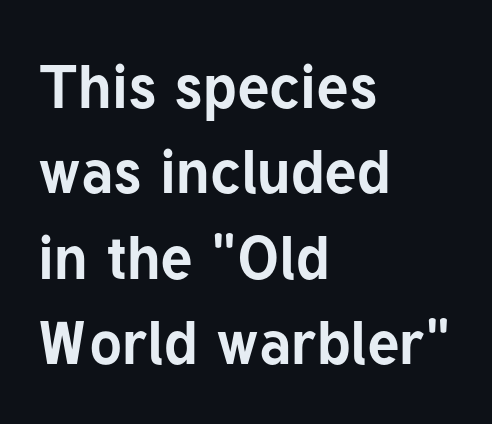
Interline gaps are of average width in this sample. The face used here is proportionally spaced, like ordinary book or web type. Stroke terminals: plain, sans-serif. A typesetter would mark this as roman, not italic. Unmarked baselines from the first word to the last.
